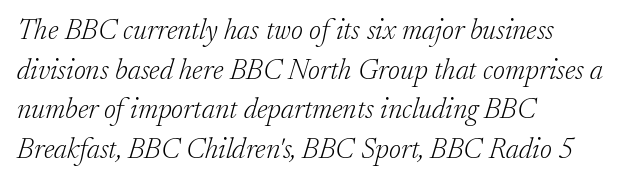
The image shows 29 px light serif type, italic (leaning right); set left-aligned, normal line spacing (1.37x), normal letter spacing, not underlined; low stroke contrast and a small x-height.
